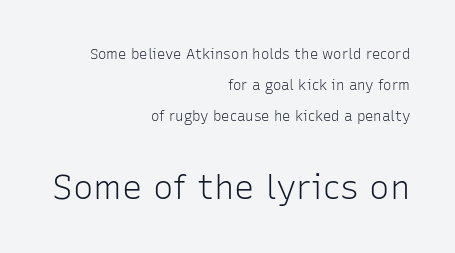
Q: Is the text bold? A: No.
Q: Is the text italic (slanted)? A: No, it is upright.
Q: Is the typeface a serif or a sans-serif typeface? A: Sans-serif.
Q: Is the text underlined? A: No.
Q: How is the paragraph aligned? A: Right-aligned.
Q: Is the spacing between letters normal or unusually wide? A: Normal.
Q: Is the spacing between lines tight, normal or loose? A: Loose.
Q: Which block of text is set in a larger size, the first (top) or the second (bottom)? A: The second (bottom) one.
Q: Width (condensed, normal, or wide)? A: Normal.
Q: Stroke contrast? A: Low.
Q: x-height? A: Medium.
Q: Monospaced? A: No.
